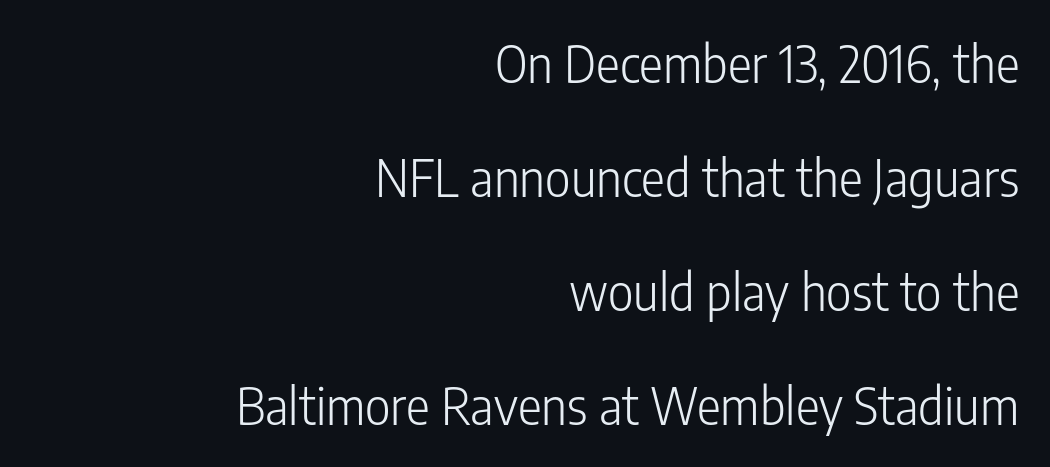
Q: Is the text bold? A: No.
Q: Is the text italic (slanted)? A: No, it is upright.
Q: Is the typeface a serif or a sans-serif typeface? A: Sans-serif.
Q: Is the text underlined? A: No.
Q: How is the paragraph aligned? A: Right-aligned.
Q: Is the spacing between letters normal or unusually wide? A: Normal.
Q: Is the spacing between lines tight, normal or loose? A: Loose.
Q: Width (condensed, normal, or wide)? A: Condensed.
Q: Stroke contrast? A: Low.
Q: x-height? A: Medium.
Q: Monospaced? A: No.
